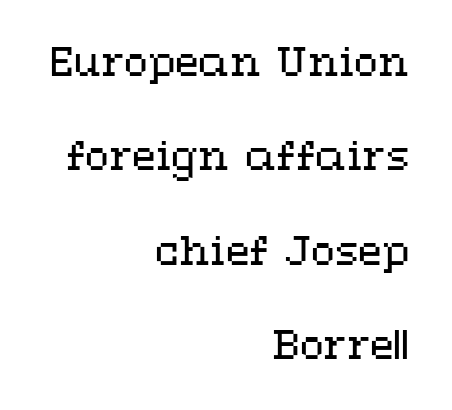
Q: Is the text bold? A: No.
Q: Is the text italic (slanted)? A: No, it is upright.
Q: Is the text underlined? A: No.
Q: How is the paragraph aligned? A: Right-aligned.
Q: Is the spacing between letters normal or unusually wide? A: Normal.
Q: Is the spacing between lines tight, normal or loose? A: Loose.
Q: Width (condensed, normal, or wide)? A: Wide.
Q: Stroke contrast? A: Medium.
Q: x-height? A: Medium.
Q: Monospaced? A: No.
